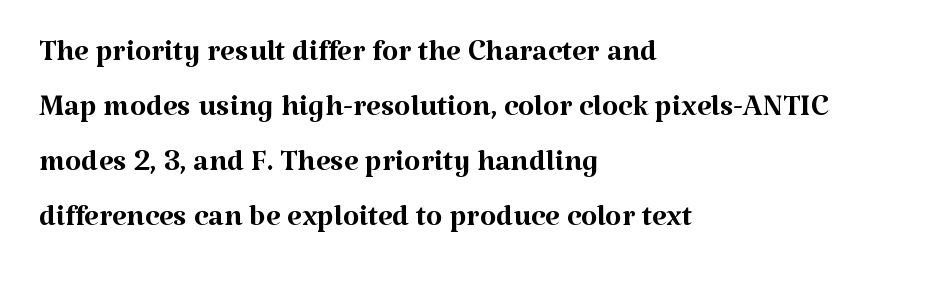
Layout note: lines flush left. The glyphs are unaccompanied by any horizontal stroke below them. Notice how the stems are strictly vertical — no italics here. Notice how descenders clear the ascenders below comfortably — that's standard leading. Check where the strokes stop: tiny serifs finish them off.
